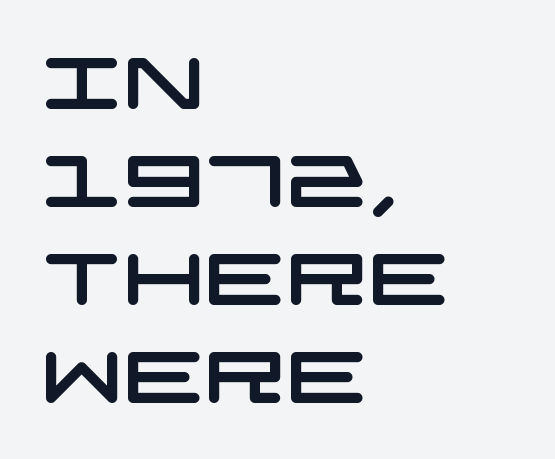
The image shows 72 px wide sans-serif type; set left-aligned, normal line spacing (1.36x), normal letter spacing, not underlined; low stroke contrast and a large x-height.
